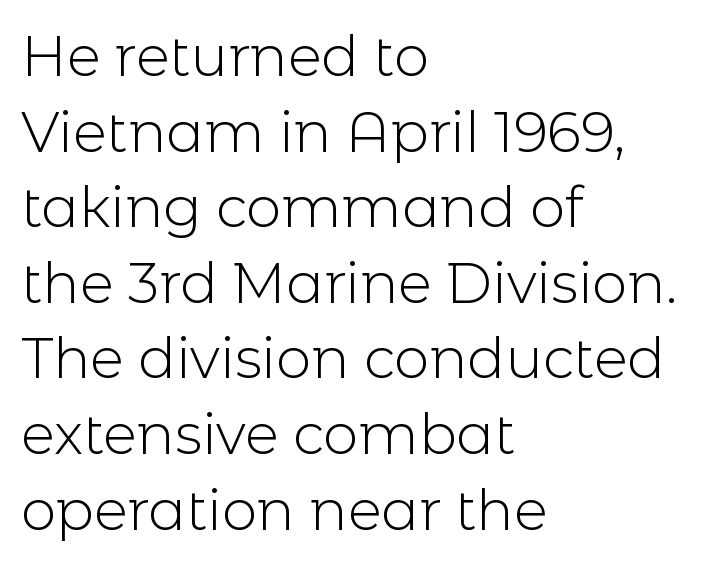
The image shows 56 px light sans-serif type, upright; set left-aligned, normal line spacing (1.35x), normal letter spacing, not underlined; a medium x-height.
